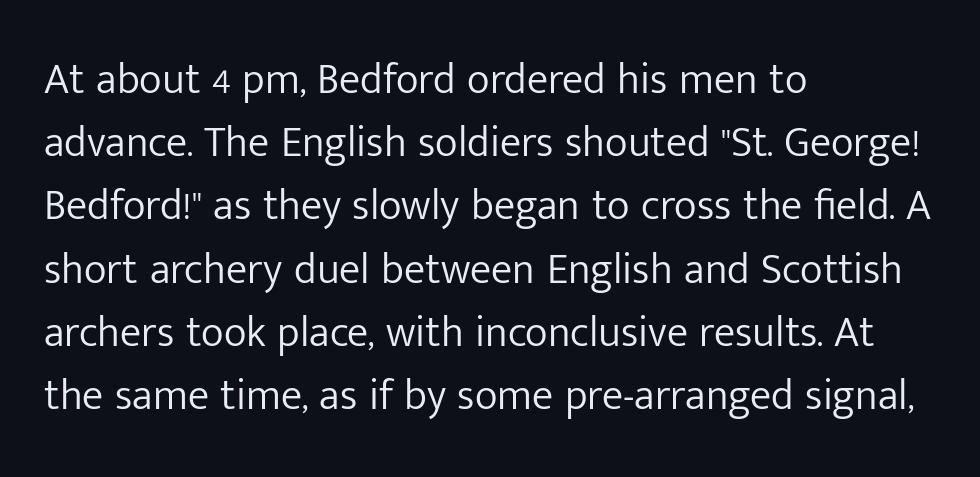
Q: Is the text bold? A: No.
Q: Is the text italic (slanted)? A: No, it is upright.
Q: Is the typeface a serif or a sans-serif typeface? A: Sans-serif.
Q: Is the text underlined? A: No.
Q: How is the paragraph aligned? A: Left-aligned.
Q: Is the spacing between letters normal or unusually wide? A: Normal.
Q: Is the spacing between lines tight, normal or loose? A: Normal.
Q: Width (condensed, normal, or wide)? A: Normal.
Q: Stroke contrast? A: Low.
Q: x-height? A: Medium.
Q: Monospaced? A: No.
